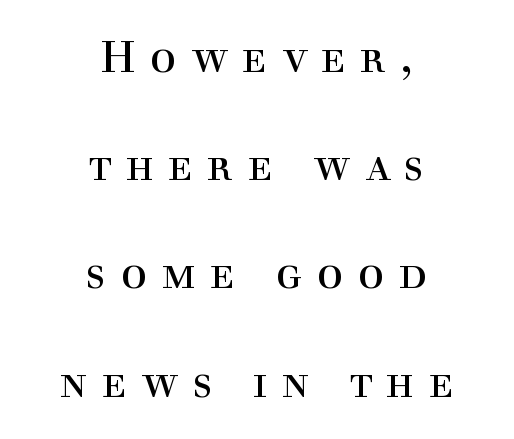
The image shows 44 px regular-weight serif type, upright; set centered, loose line spacing (2.46x), unusually wide letter spacing (+0.32 em), not underlined; a medium x-height.
